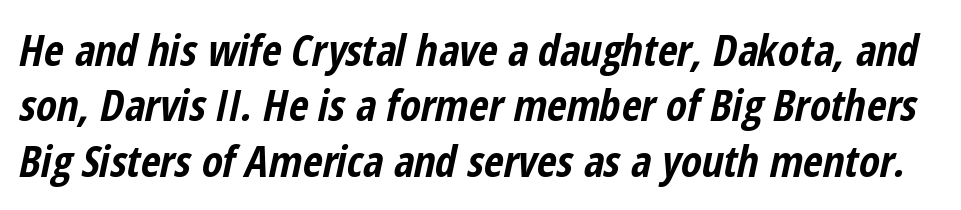
The lettering tilts uniformly, giving the passage an italic look. Leading: standard. This rendering features lettering with no underline. Letter spacing: default. The rendering uses a bold face; every stroke is thick and dark. Each letter keeps its own natural width here, so spacing adapts to shape.
